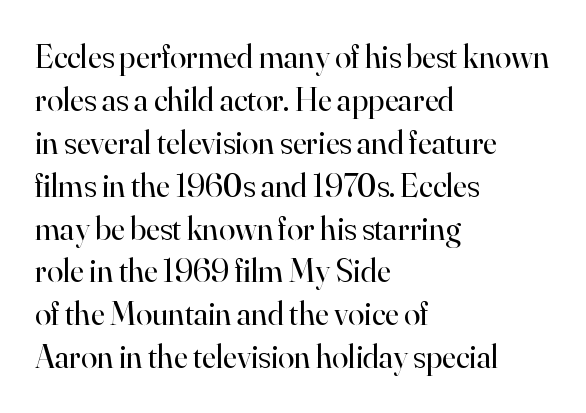
Q: Is the text bold? A: No.
Q: Is the text italic (slanted)? A: No, it is upright.
Q: Is the typeface a serif or a sans-serif typeface? A: Serif.
Q: Is the text underlined? A: No.
Q: How is the paragraph aligned? A: Left-aligned.
Q: Is the spacing between letters normal or unusually wide? A: Normal.
Q: Is the spacing between lines tight, normal or loose? A: Normal.
Q: Width (condensed, normal, or wide)? A: Normal.
Q: Stroke contrast? A: High.
Q: x-height? A: Small.
Q: Monospaced? A: No.
